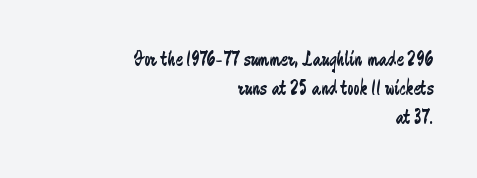
The image shows 22 px text type; set right-aligned, normal line spacing (1.31x), normal letter spacing, not underlined.
